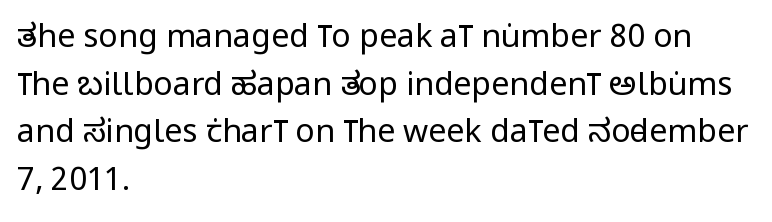
Q: Is the text bold? A: No.
Q: Is the text italic (slanted)? A: No, it is upright.
Q: Is the typeface a serif or a sans-serif typeface? A: Sans-serif.
Q: Is the text underlined? A: No.
Q: How is the paragraph aligned? A: Left-aligned.
Q: Is the spacing between letters normal or unusually wide? A: Normal.
Q: Is the spacing between lines tight, normal or loose? A: Normal.
Q: Width (condensed, normal, or wide)? A: Condensed.
Q: Stroke contrast? A: Low.
Q: x-height? A: Large.
Q: Monospaced? A: No.
